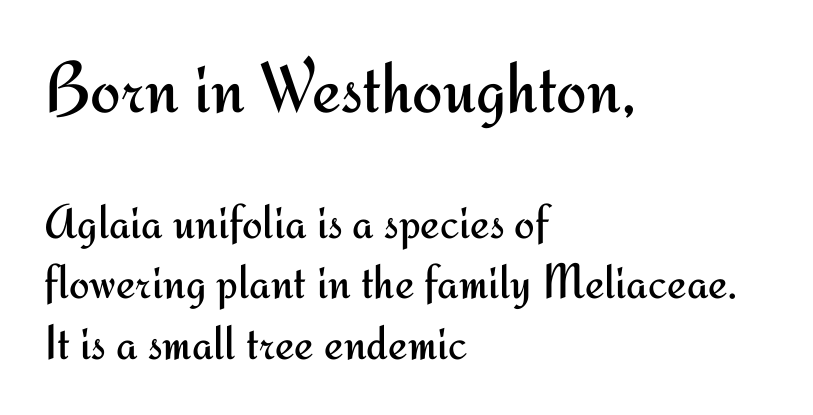
{"serif": "no", "italic": "no", "bold": "no", "weight": "regular", "width": "normal", "stroke_contrast": "medium", "x_height": "small", "monospaced": "no", "underline": "no", "align": "left", "line_spacing_ratio": 1.23, "letter_spacing": "normal", "letter_spacing_em": 0.0, "larger_block": "first", "size_ratio": 1.49, "glyph_px": 73}
